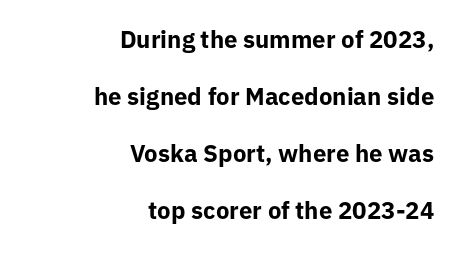
{"italic": "no", "bold": "yes", "underline": "no", "align": "right", "line_spacing": "loose", "line_spacing_ratio": 2.38, "letter_spacing": "normal", "letter_spacing_em": 0.0, "glyph_px": 24}
